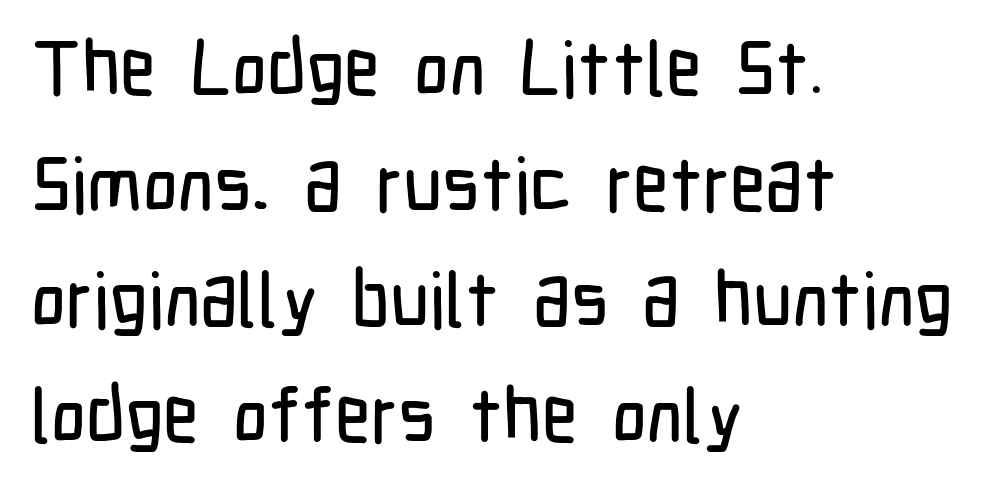
Vertically, the passage feels balanced, rows spaced as you'd expect. How are the letters spaced? Ordinarily, with no added tracking. Ascenders rise straight up at ninety degrees. The characters display no serif detailing; their extremities are plain. The passage shown is typed in a proportional face where columns would drift.
